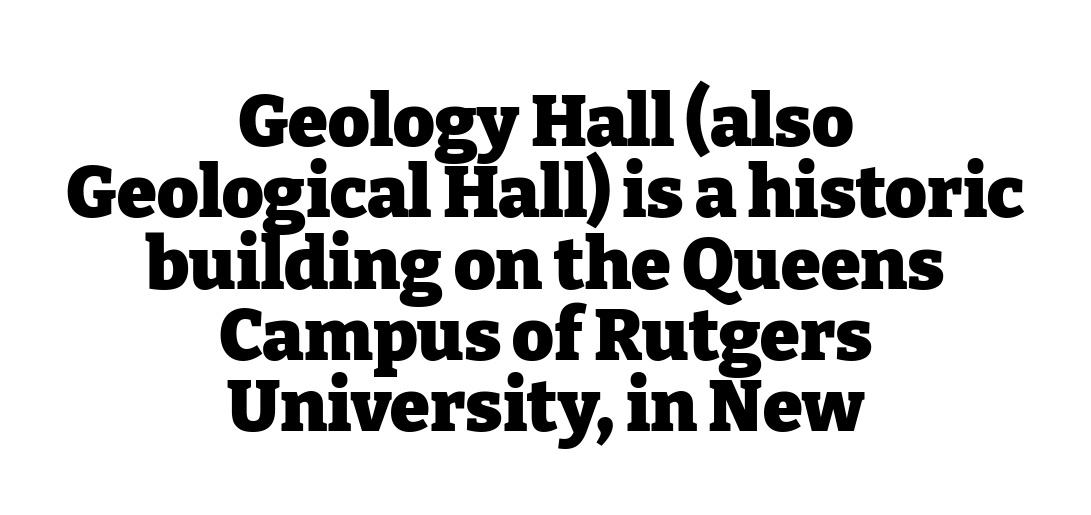
Q: Is the text bold? A: Yes.
Q: Is the text italic (slanted)? A: No, it is upright.
Q: Is the typeface a serif or a sans-serif typeface? A: Serif.
Q: Is the text underlined? A: No.
Q: How is the paragraph aligned? A: Centered.
Q: Is the spacing between letters normal or unusually wide? A: Normal.
Q: Is the spacing between lines tight, normal or loose? A: Tight.
Q: Width (condensed, normal, or wide)? A: Normal.
Q: Stroke contrast? A: Low.
Q: x-height? A: Medium.
Q: Monospaced? A: No.
